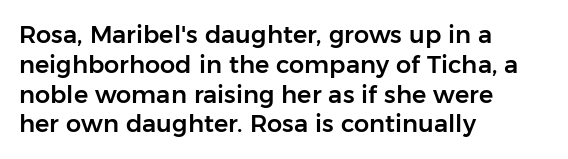
This sample uses an upright cut, with every glyph sitting square on the baseline. The space beneath each line is pristine and unruled. Short note: letters normally spaced. A classic flush-left, rag-right setting is used for this passage.
